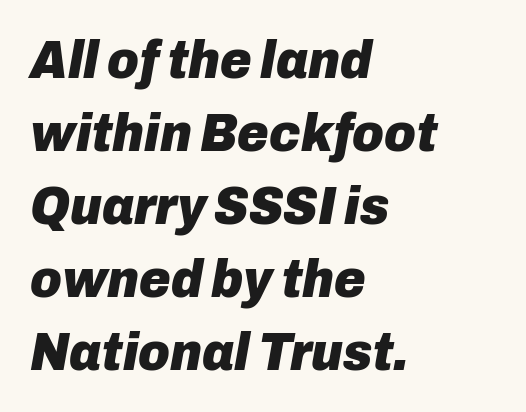
Q: Is the text bold? A: Yes.
Q: Is the text italic (slanted)? A: Yes, it leans right by about 10 degrees.
Q: Is the text underlined? A: No.
Q: How is the paragraph aligned? A: Left-aligned.
Q: Is the spacing between letters normal or unusually wide? A: Normal.
Q: Is the spacing between lines tight, normal or loose? A: Normal.
Q: Width (condensed, normal, or wide)? A: Normal.
Q: Stroke contrast? A: Low.
Q: x-height? A: Medium.
Q: Monospaced? A: No.
